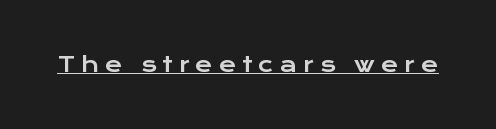
The gaps between neighbouring characters are conspicuously large. A typesetter would mark this as roman, not italic. A continuous stroke trails under the words, as in a hyperlink.
